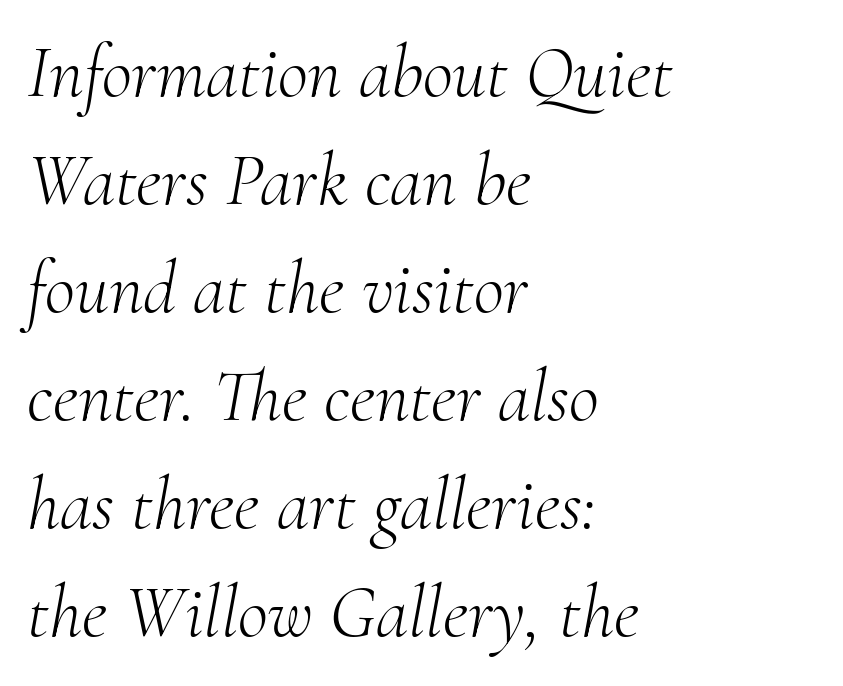
The image shows 74 px light serif type, italic (leaning right); set left-aligned, normal line spacing (1.46x), normal letter spacing, not underlined; medium stroke contrast and a small x-height.
